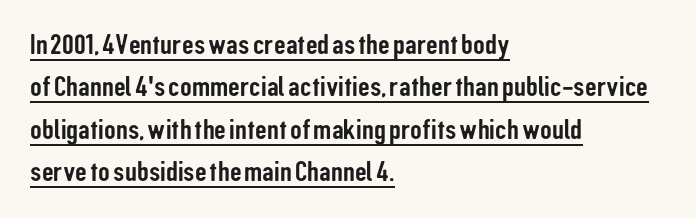
{"serif": "no", "italic": "no", "width": "condensed", "stroke_contrast": "low", "x_height": "medium", "monospaced": "no", "underline": "yes", "align": "left", "line_spacing": "normal", "line_spacing_ratio": 1.46, "letter_spacing": "normal", "letter_spacing_em": 0.0, "glyph_px": 29}
